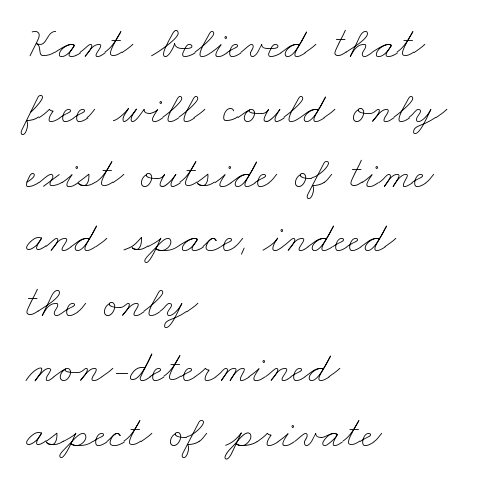
The vertical gap from one line to the next is medium. A typesetter would call this proportional, since set widths differ per character. The typeface has the unassuming heft of standard copy or less. There is no visible air inserted between adjacent glyphs. Descenders hang freely into open space. The setting favours the left margin, as ordinary paragraphs usually do.
